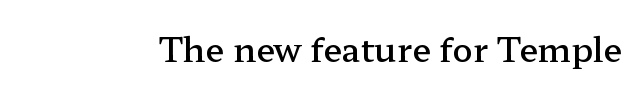
Q: Is the text bold? A: Semi-bold.
Q: Is the text italic (slanted)? A: No, it is upright.
Q: Is the typeface a serif or a sans-serif typeface? A: Serif.
Q: Is the text underlined? A: No.
Q: Is the spacing between letters normal or unusually wide? A: Normal.
Q: Width (condensed, normal, or wide)? A: Wide.
Q: Stroke contrast? A: Low.
Q: x-height? A: Medium.
Q: Monospaced? A: No.
